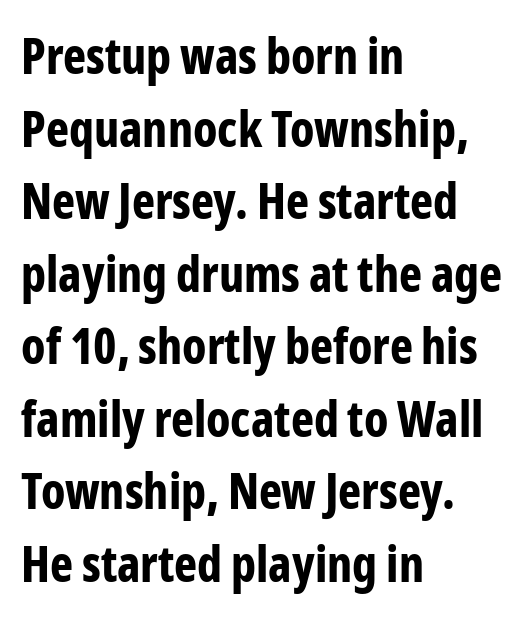
{"serif": "no", "italic": "no", "bold": "yes", "weight": "bold", "width": "condensed", "stroke_contrast": "low", "x_height": "medium", "monospaced": "no", "underline": "no", "align": "left", "line_spacing": "normal", "line_spacing_ratio": 1.48, "letter_spacing": "normal", "letter_spacing_em": 0.0, "glyph_px": 49}
